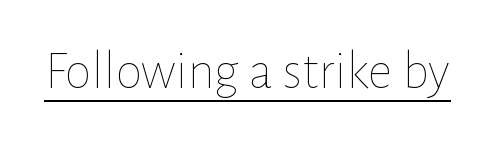
The image shows 54 px thin type, upright; set normal letter spacing, underlined; low stroke contrast and a medium x-height.
